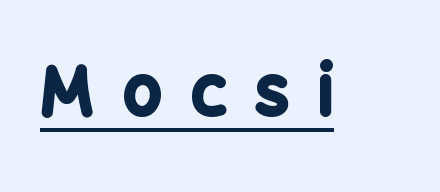
{"serif": "no", "italic": "no", "bold": "yes", "weight": "bold", "width": "normal", "stroke_contrast": "low", "x_height": "medium", "monospaced": "no", "underline": "yes", "letter_spacing": "wide", "letter_spacing_em": 0.44, "glyph_px": 67}
